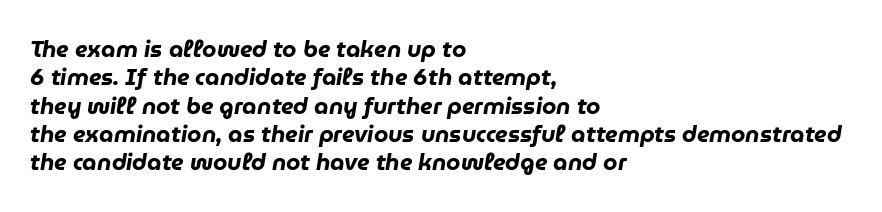
Q: Is the text bold? A: Yes.
Q: Is the text italic (slanted)? A: Yes, it leans right by about 9 degrees.
Q: Is the text underlined? A: No.
Q: How is the paragraph aligned? A: Left-aligned.
Q: Is the spacing between letters normal or unusually wide? A: Normal.
